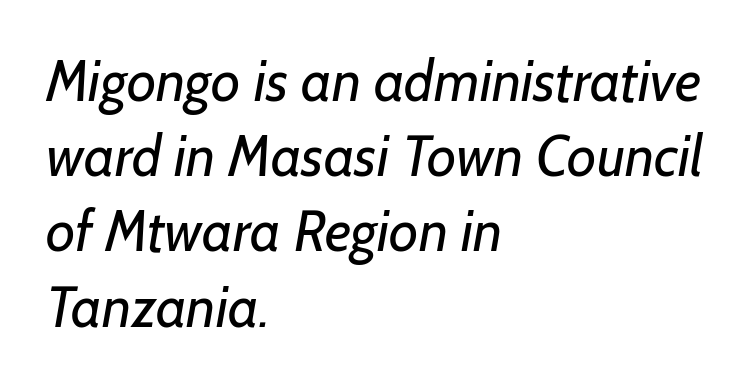
The image shows 57 px regular-weight sans-serif type; set left-aligned, normal line spacing (1.32x), normal letter spacing, not underlined; low stroke contrast and a medium x-height.
